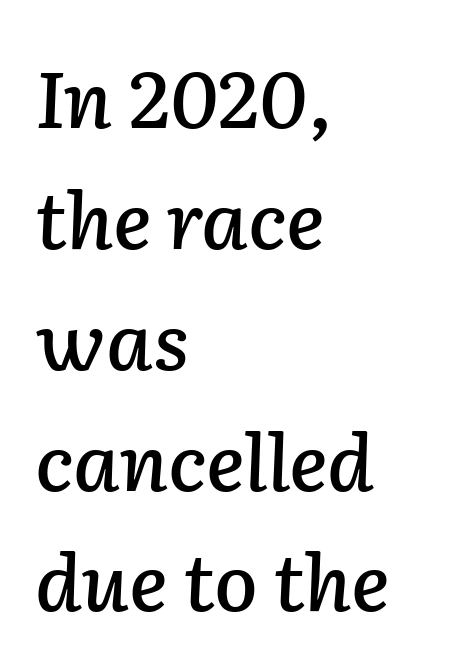
The image shows 79 px text type, italic (leaning right); set left-aligned, normal line spacing (1.53x), normal letter spacing, not underlined; low stroke contrast and a medium x-height.
